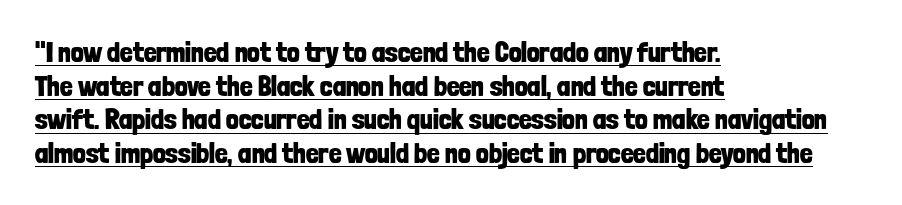
Do the characters align in a grid? No, the font is proportional. Typesetter's note: full bold, strokes at maximum text heaviness. A typesetter would mark this as roman, not italic. You can see a thin bar hugging the bottom of the glyphs. You could call the tracking neutral — neither tight nor loose. The compositor pushed each line to the left boundary.
